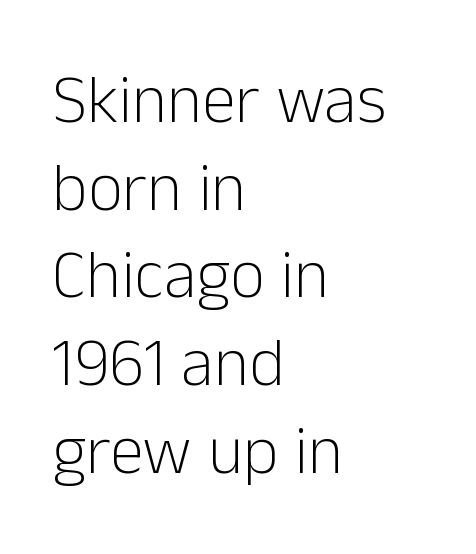
You can tell from the bare stems that sans-serif type was used. The face used here is rendered with its standard letterfit. The lines in this sample share a left origin and differ only in where they stop. What's the leading like? Ordinary, nothing unusual. Beneath every word, the page is bare.
